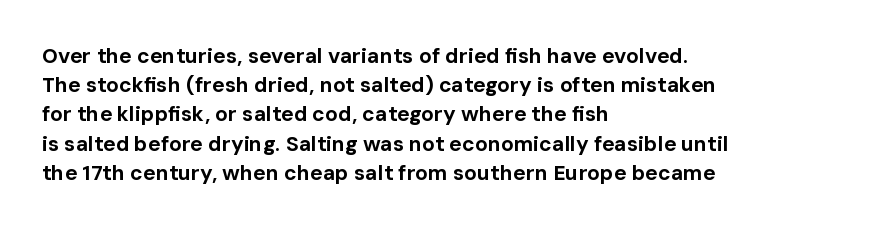
Q: Is the text bold? A: Yes.
Q: Is the text italic (slanted)? A: No, it is upright.
Q: Is the text underlined? A: No.
Q: How is the paragraph aligned? A: Left-aligned.
Q: Is the spacing between letters normal or unusually wide? A: Normal.
Q: Is the spacing between lines tight, normal or loose? A: Normal.
